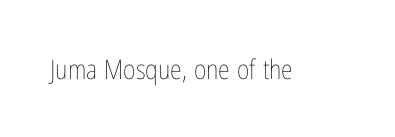
The image shows 27 px text type, upright; set normal letter spacing, not underlined.
